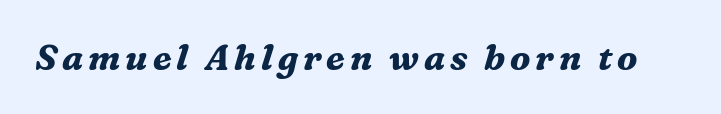
The face used here is seriffed, in the tradition of book romans. The face used here is proportionally spaced, like ordinary book or web type. A full-strength bold gives these letters their thick strokes. In terms of posture, this sample is oblique.
